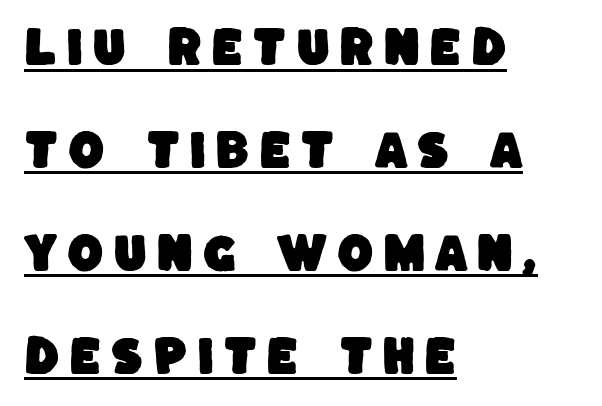
Q: Is the typeface a serif or a sans-serif typeface? A: Sans-serif.
Q: Is the text underlined? A: Yes.
Q: How is the paragraph aligned? A: Left-aligned.
Q: Is the spacing between letters normal or unusually wide? A: Unusually wide.
Q: Is the spacing between lines tight, normal or loose? A: Loose.
Q: Width (condensed, normal, or wide)? A: Normal.
Q: Stroke contrast? A: Low.
Q: x-height? A: Large.
Q: Monospaced? A: No.
